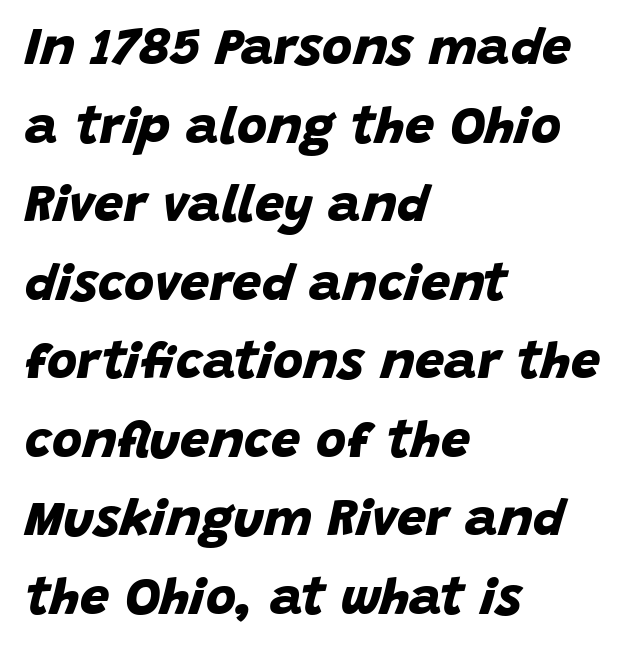
The image shows 52 px bold sans-serif type; set left-aligned, normal line spacing (1.51x), normal letter spacing, not underlined; low stroke contrast and a large x-height.
